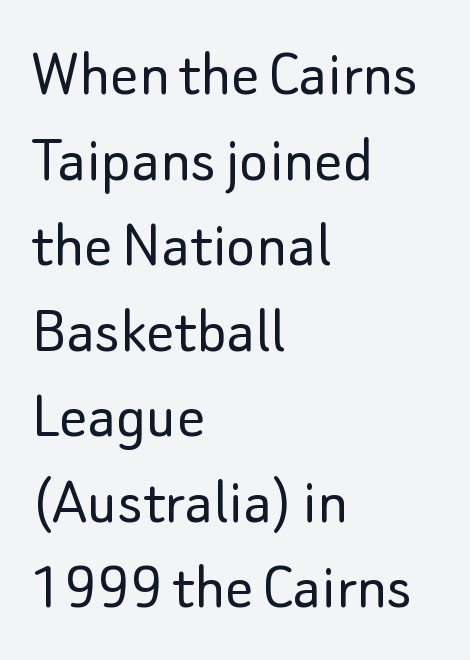
Stroke mass is kept to a normal reading level or below. The font family rendered here belongs to the sans-serif group. Where is the straight margin? On the left. Lines of text with bare space underneath. Characters remain perfectly vertical along every line.
